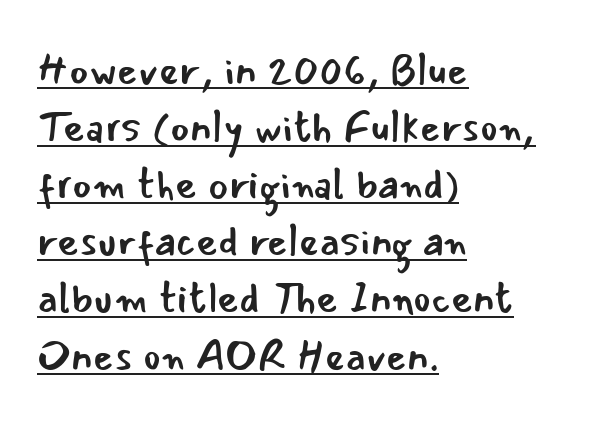
This is sans-serif lettering, the kind often seen on screens and signage. Does the copy run flush right? No — it runs flush left. Weight: not bold — regular or lighter. Is there any slant? The stems are plumb. Spacing verdict: proportional, widths tailored to each character.
